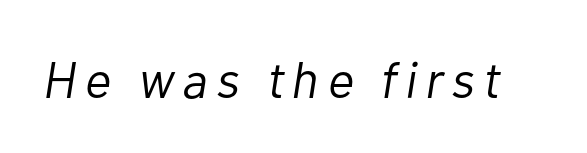
The image shows 51 px light type, italic (leaning right); set not underlined; low stroke contrast and a medium x-height.
